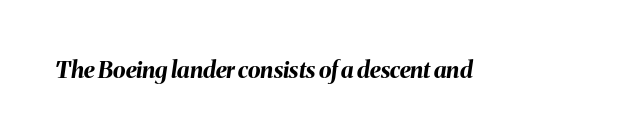
The image shows 23 px bold type, italic (leaning right); set normal letter spacing, not underlined.
